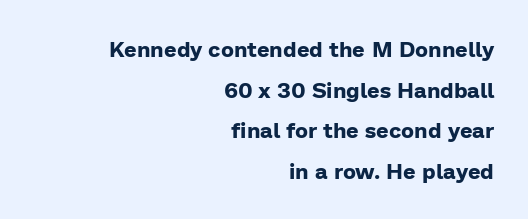
The image shows 22 px bold type, upright; set right-aligned, line spacing 1.85x, normal letter spacing, not underlined.
